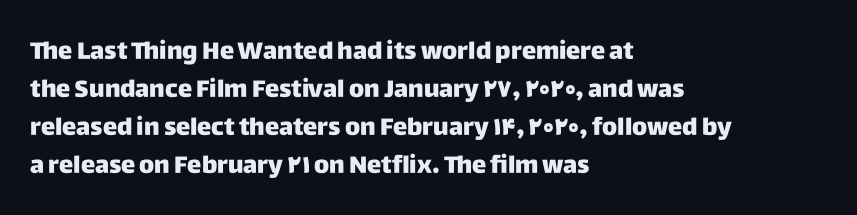
The specimen omits any rule beneath the text block's lines. Alignment: flush left. Italic? Not at all — the glyphs are vertical. The lines sit at an ordinary, default distance from one another. You could call the tracking neutral — neither tight nor loose.
